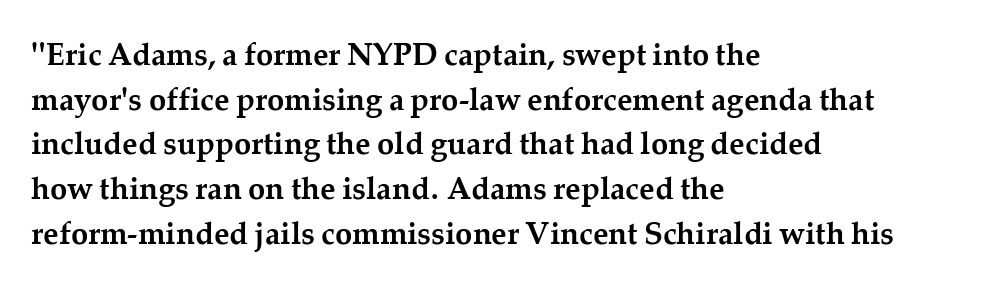
{"serif": "yes", "italic": "no", "bold": "yes", "weight": "semibold", "width": "normal", "stroke_contrast": "medium", "x_height": "medium", "monospaced": "no", "underline": "no", "align": "left", "line_spacing": "normal", "line_spacing_ratio": 1.44, "letter_spacing": "normal", "letter_spacing_em": 0.0, "glyph_px": 31}
